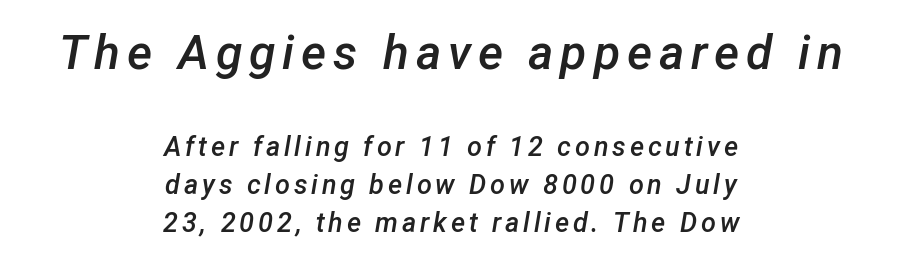
The image shows 48 px semibold type, italic (leaning right); set centered, normal line spacing (1.41x), not underlined; the first (top) block is 1.78x larger; low stroke contrast and a medium x-height.
